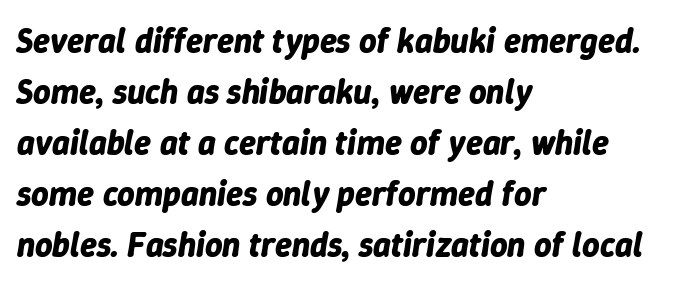
The image shows 34 px bold type, italic (leaning right); set left-aligned, normal line spacing (1.5x), normal letter spacing, not underlined; low stroke contrast and a medium x-height.
